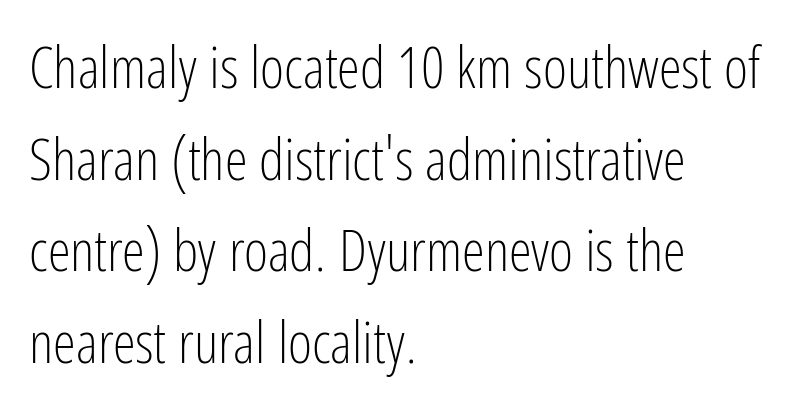
The image shows 58 px light, condensed sans-serif type, upright; set left-aligned, normal line spacing (1.58x), normal letter spacing, not underlined; low stroke contrast and a medium x-height.
